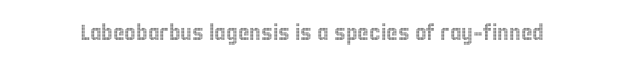
Tall strokes in this sample are plumb rather than angled. Short note: letters normally spaced. Lines of text with bare space underneath.
